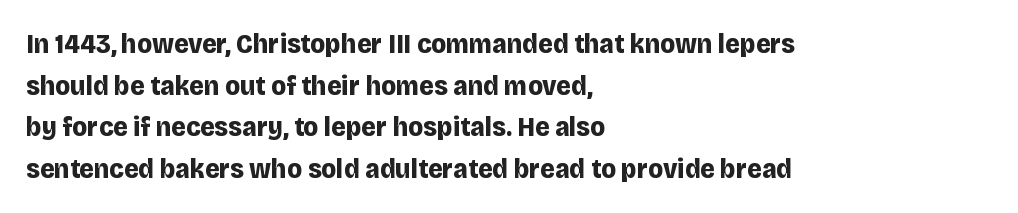
{"serif": "no", "italic": "no", "bold": "yes", "weight": "bold", "width": "normal", "stroke_contrast": "low", "x_height": "large", "monospaced": "no", "underline": "no", "align": "left", "line_spacing": "normal", "line_spacing_ratio": 1.49, "letter_spacing": "normal", "letter_spacing_em": 0.0, "glyph_px": 28}
